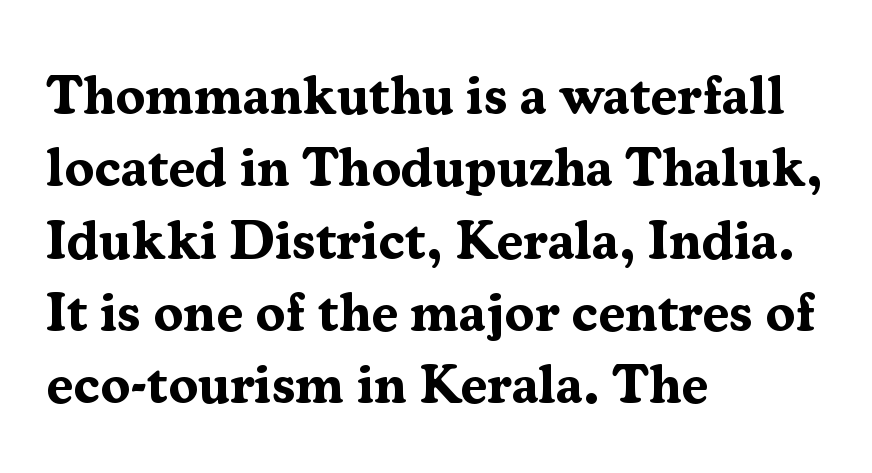
Q: Is the text bold? A: Yes.
Q: Is the text italic (slanted)? A: No, it is upright.
Q: Is the typeface a serif or a sans-serif typeface? A: Serif.
Q: Is the text underlined? A: No.
Q: How is the paragraph aligned? A: Left-aligned.
Q: Is the spacing between letters normal or unusually wide? A: Normal.
Q: Is the spacing between lines tight, normal or loose? A: Normal.
Q: Width (condensed, normal, or wide)? A: Normal.
Q: Stroke contrast? A: Medium.
Q: x-height? A: Medium.
Q: Monospaced? A: No.
